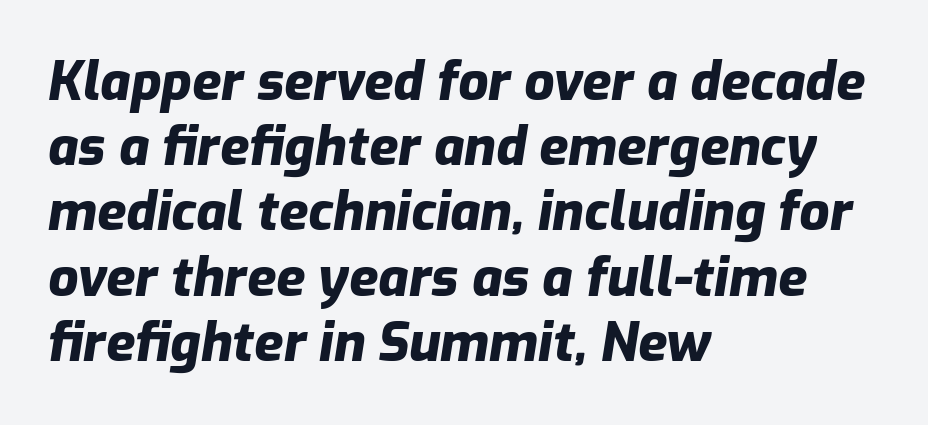
Q: Is the text bold? A: Yes.
Q: Is the text italic (slanted)? A: Yes, it leans right by about 9 degrees.
Q: Is the text underlined? A: No.
Q: How is the paragraph aligned? A: Left-aligned.
Q: Is the spacing between letters normal or unusually wide? A: Normal.
Q: Width (condensed, normal, or wide)? A: Normal.
Q: Stroke contrast? A: Low.
Q: x-height? A: Medium.
Q: Monospaced? A: No.
